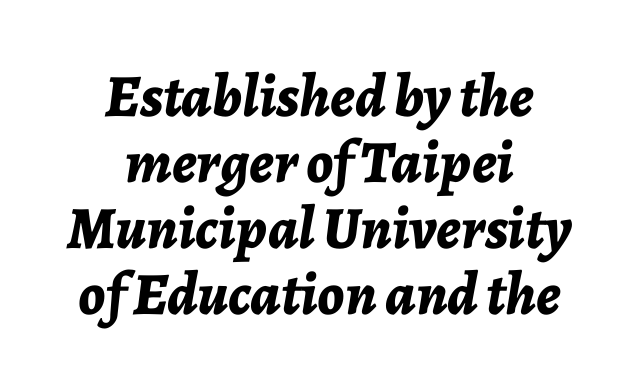
{"italic": "yes", "lean": "right", "slant_degrees": 7, "bold": "yes", "weight": "bold", "width": "normal", "stroke_contrast": "low", "x_height": "medium", "monospaced": "no", "underline": "no", "align": "center", "line_spacing": "tight", "line_spacing_ratio": 1.1, "letter_spacing": "normal", "letter_spacing_em": 0.0, "glyph_px": 60}
